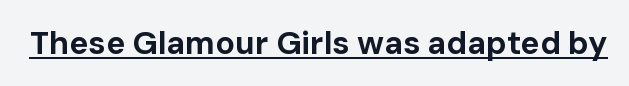
The image shows 32 px bold sans-serif type, upright; set normal letter spacing, underlined; low stroke contrast and a medium x-height.
